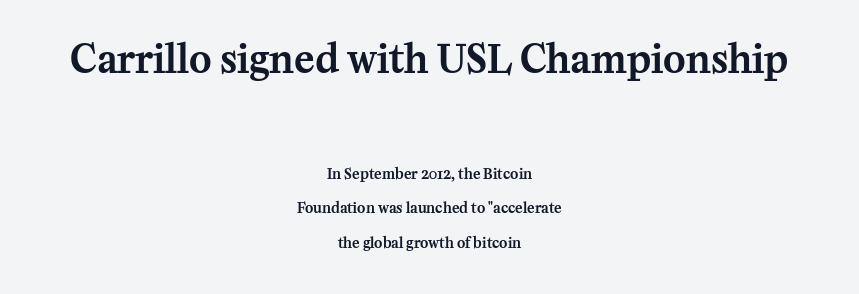
{"serif": "yes", "italic": "no", "width": "normal", "stroke_contrast": "medium", "x_height": "medium", "monospaced": "no", "underline": "no", "align": "center", "line_spacing": "loose", "line_spacing_ratio": 2.48, "letter_spacing": "normal", "letter_spacing_em": 0.0, "larger_block": "first", "size_ratio": 2.71, "glyph_px": 38}
